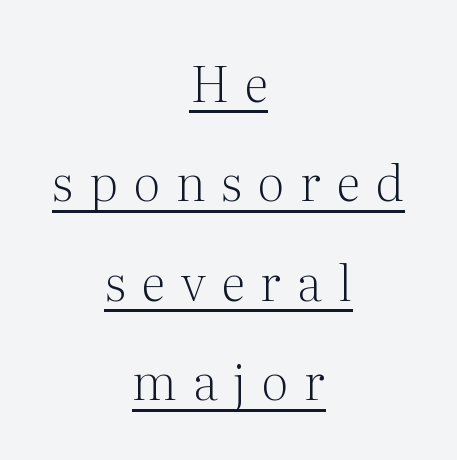
The image shows 50 px light serif type, upright; set centered, loose line spacing (1.99x), unusually wide letter spacing (+0.32 em), underlined; medium stroke contrast and a medium x-height.
